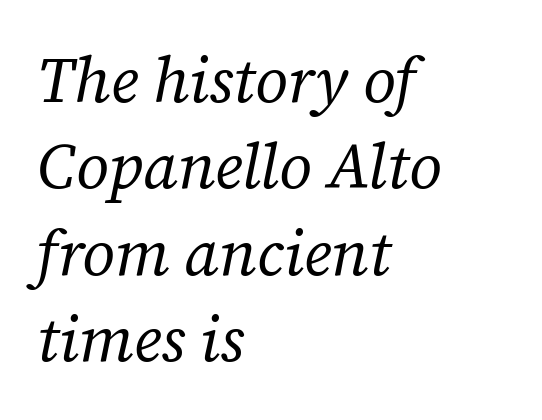
Stems and bowls with no extra thickness — not bold. What stands out about the letter spacing? Nothing — it is the standard amount. Underlining? Definitely not there. Serif or sans? Serif — the stroke terminals have little feet. The text carries the slant typical of an italic or oblique font.
